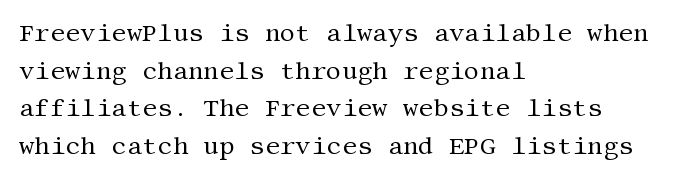
The image shows 24 px text type, upright; set left-aligned, normal line spacing (1.57x), normal letter spacing, not underlined.
